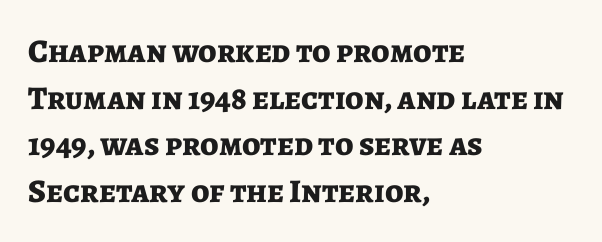
Q: Is the text bold? A: Yes.
Q: Is the text italic (slanted)? A: No, it is upright.
Q: Is the typeface a serif or a sans-serif typeface? A: Sans-serif.
Q: Is the text underlined? A: No.
Q: How is the paragraph aligned? A: Left-aligned.
Q: Is the spacing between letters normal or unusually wide? A: Normal.
Q: Is the spacing between lines tight, normal or loose? A: Normal.
Q: Width (condensed, normal, or wide)? A: Normal.
Q: Stroke contrast? A: Low.
Q: x-height? A: Medium.
Q: Monospaced? A: No.
